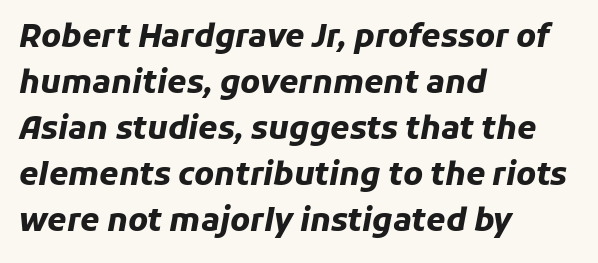
A typesetter would call this zero additional tracking. You can tell it's italic because the verticals aren't actually vertical. Beneath every word, the page is bare. In terms of leading, this rendering sits right in the middle.
